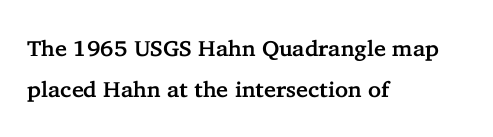
These lines are set flush left with a ragged right edge. The letterforms sit shoulder to shoulder at normal distance. Italic? Not at all — the glyphs are vertical. No word sits above an underline.
